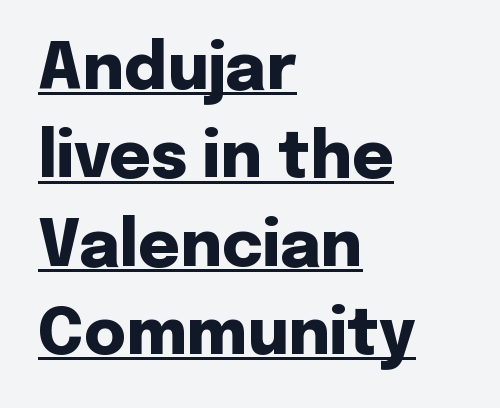
I'd call this a sans setting — the letters go barefoot. The typesetting leans heavy: a genuine bold. Here the glyphs are tracked normally, forming tight word shapes. Teacher's note: observe the even left margin — that is flush-left alignment. The sample's only ornament is a line tracing under the words. These lines are rendered in a variable-pitch font.
